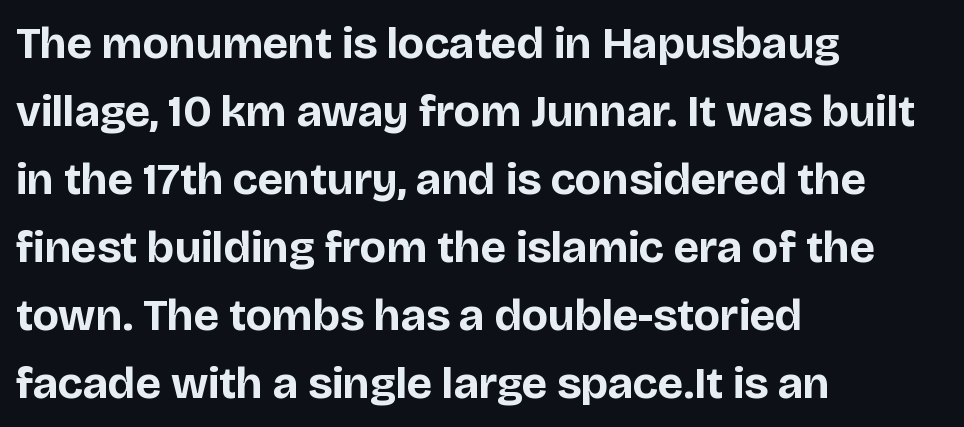
The image shows 45 px bold sans-serif type, upright; set left-aligned, normal line spacing (1.51x), normal letter spacing, not underlined; low stroke contrast and a large x-height.
